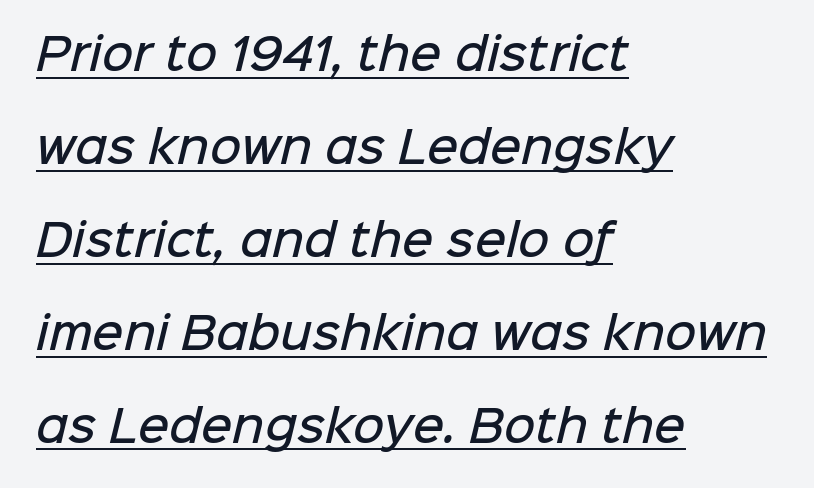
The image shows 43 px semibold sans-serif type; set left-aligned, loose line spacing (2.16x), normal letter spacing, underlined; low stroke contrast and a medium x-height.
